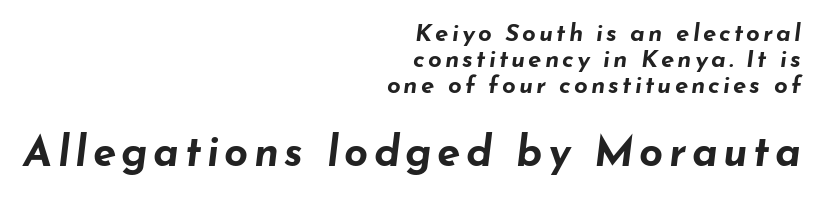
Q: Is the text bold? A: Yes.
Q: Is the text italic (slanted)? A: Yes, it leans right by about 7 degrees.
Q: Is the text underlined? A: No.
Q: How is the paragraph aligned? A: Right-aligned.
Q: Is the spacing between lines tight, normal or loose? A: Tight.
Q: Which block of text is set in a larger size, the first (top) or the second (bottom)? A: The second (bottom) one.
Q: Width (condensed, normal, or wide)? A: Wide.
Q: Stroke contrast? A: Low.
Q: x-height? A: Small.
Q: Monospaced? A: No.
